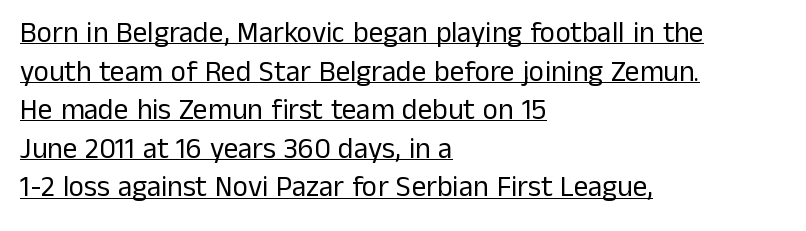
The image shows 29 px regular-weight sans-serif type, upright; set left-aligned, normal line spacing (1.33x), normal letter spacing, underlined; low stroke contrast and a medium x-height.
